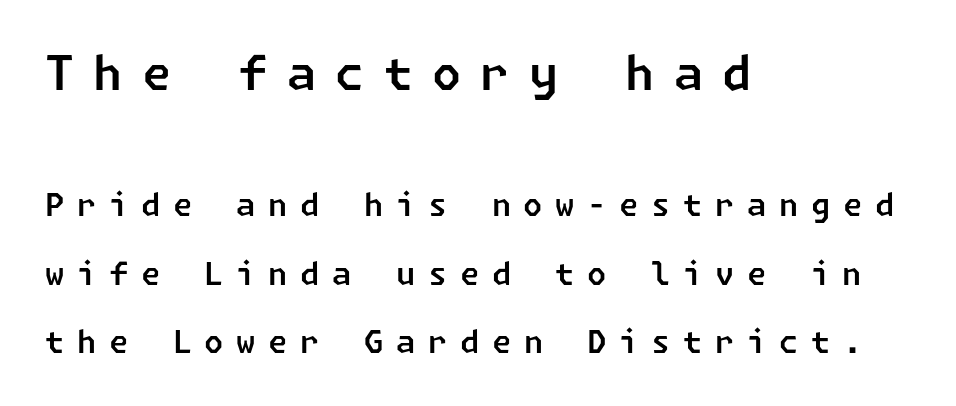
{"serif": "no", "width": "normal", "stroke_contrast": "low", "x_height": "medium", "underline": "no", "align": "left", "line_spacing": "loose", "line_spacing_ratio": 2.21, "letter_spacing": "wide", "letter_spacing_em": 0.41, "larger_block": "first", "size_ratio": 1.52, "glyph_px": 47}
